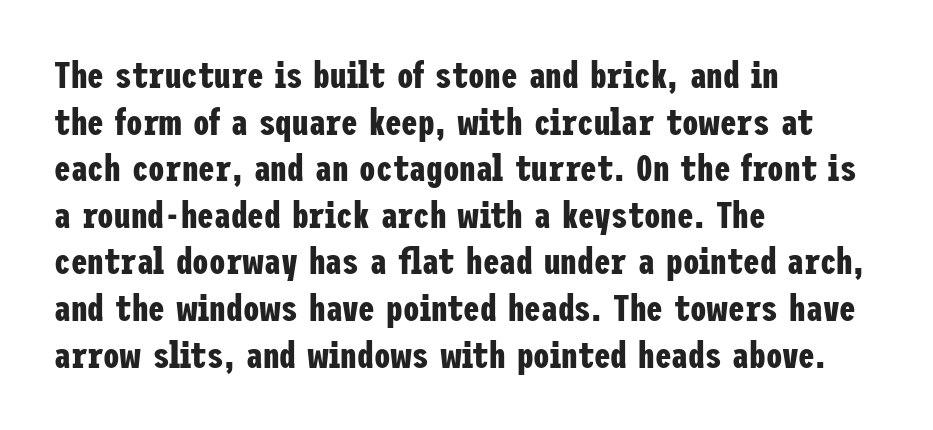
Every row of glyphs begins at an identical x-position on the left. The type is set solid horizontally, with unmodified tracking. These lines sit exactly where default settings would place them. It's the straight-up-and-down kind of type.
